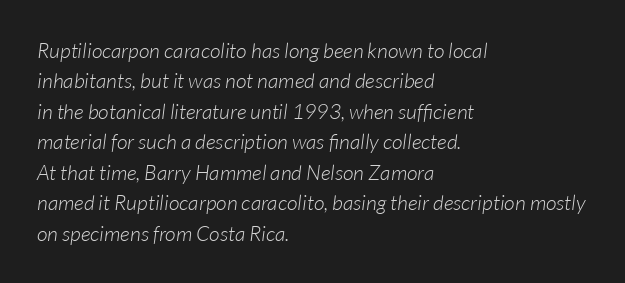
Q: Is the text bold? A: No.
Q: Is the text italic (slanted)? A: Yes, it leans right by about 7 degrees.
Q: Is the text underlined? A: No.
Q: How is the paragraph aligned? A: Left-aligned.
Q: Is the spacing between letters normal or unusually wide? A: Normal.
Q: Is the spacing between lines tight, normal or loose? A: Normal.
